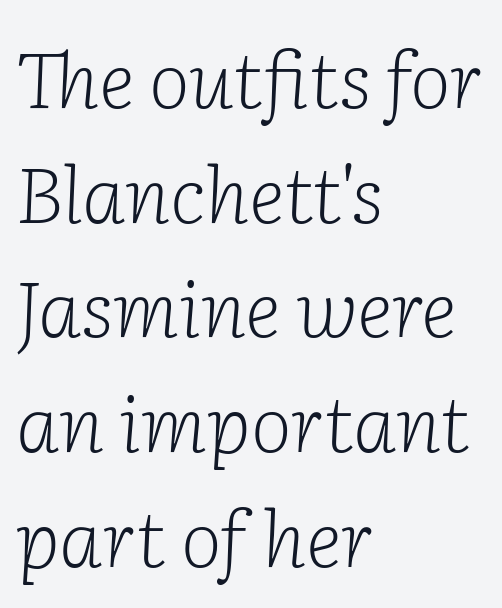
Q: Is the text bold? A: No.
Q: Is the text italic (slanted)? A: Yes, it leans right by about 2 degrees.
Q: Is the typeface a serif or a sans-serif typeface? A: Serif.
Q: Is the text underlined? A: No.
Q: How is the paragraph aligned? A: Left-aligned.
Q: Is the spacing between letters normal or unusually wide? A: Normal.
Q: Is the spacing between lines tight, normal or loose? A: Normal.
Q: Width (condensed, normal, or wide)? A: Normal.
Q: Stroke contrast? A: Low.
Q: x-height? A: Medium.
Q: Monospaced? A: No.
